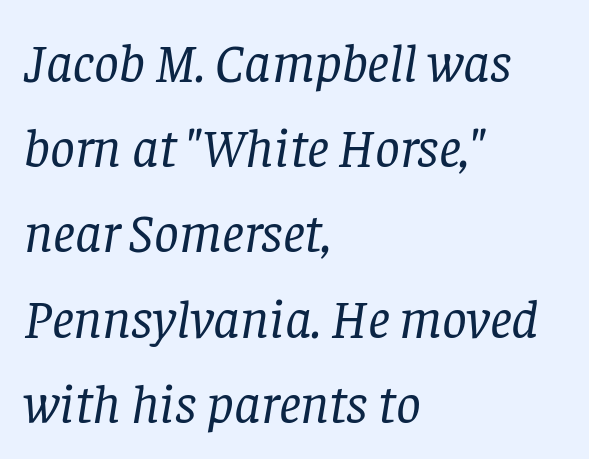
{"serif": "yes", "italic": "yes", "lean": "right", "slant_degrees": 8, "bold": "no", "weight": "regular", "width": "normal", "stroke_contrast": "low", "x_height": "large", "monospaced": "no", "underline": "no", "align": "left", "line_spacing": "normal", "line_spacing_ratio": 1.55, "letter_spacing": "normal", "letter_spacing_em": 0.0, "glyph_px": 55}
